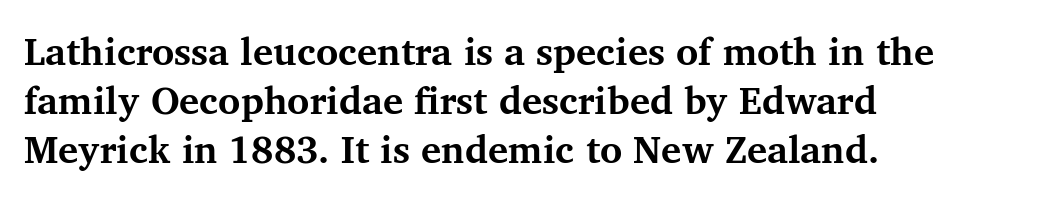
{"serif": "yes", "italic": "no", "bold": "yes", "weight": "bold", "width": "normal", "stroke_contrast": "medium", "x_height": "medium", "monospaced": "no", "underline": "no", "align": "left", "line_spacing": "normal", "line_spacing_ratio": 1.29, "letter_spacing": "normal", "letter_spacing_em": 0.0, "glyph_px": 38}
